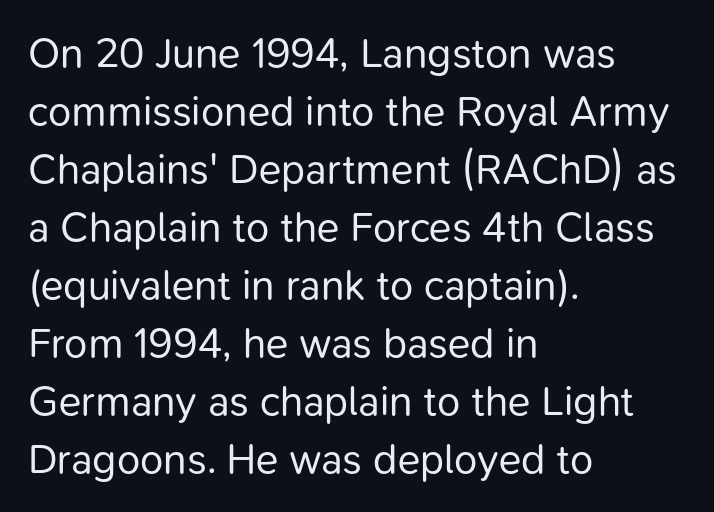
Horizontal alignment here is leftward, the default for most running prose. Each new line begins a customary step beneath the previous one. Notice how the stems are strictly vertical — no italics here. Note the varied advance widths — an 'i' is clearly narrower than an 'm'. This sample uses a sans-serif face.
